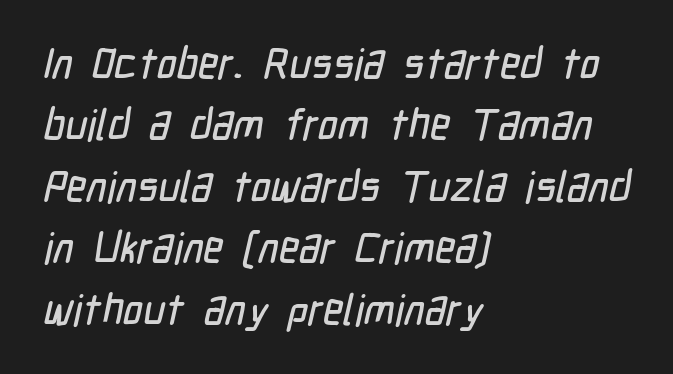
Q: Is the typeface a serif or a sans-serif typeface? A: Sans-serif.
Q: Is the text underlined? A: No.
Q: How is the paragraph aligned? A: Left-aligned.
Q: Is the spacing between letters normal or unusually wide? A: Normal.
Q: Is the spacing between lines tight, normal or loose? A: Normal.
Q: Width (condensed, normal, or wide)? A: Condensed.
Q: Stroke contrast? A: Low.
Q: x-height? A: Medium.
Q: Monospaced? A: No.
